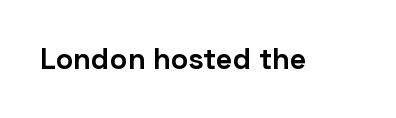
The image shows 29 px bold sans-serif type, upright; set normal letter spacing, not underlined; low stroke contrast and a medium x-height.
